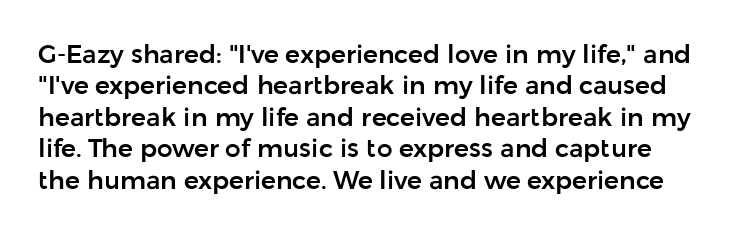
The image shows 25 px text type, upright; set normal line spacing (1.26x), normal letter spacing, not underlined.
